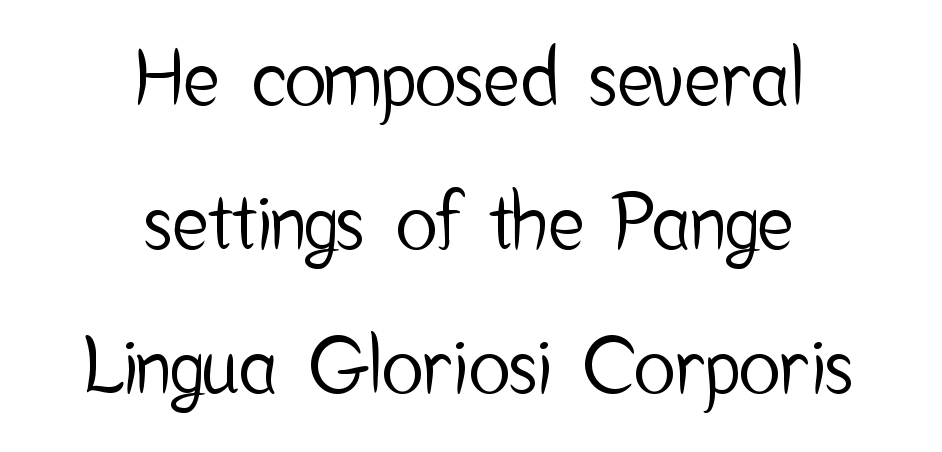
Q: Is the text italic (slanted)? A: No, it is upright.
Q: Is the typeface a serif or a sans-serif typeface? A: Sans-serif.
Q: Is the text underlined? A: No.
Q: How is the paragraph aligned? A: Centered.
Q: Is the spacing between letters normal or unusually wide? A: Normal.
Q: Width (condensed, normal, or wide)? A: Condensed.
Q: Stroke contrast? A: Low.
Q: x-height? A: Medium.
Q: Monospaced? A: No.
